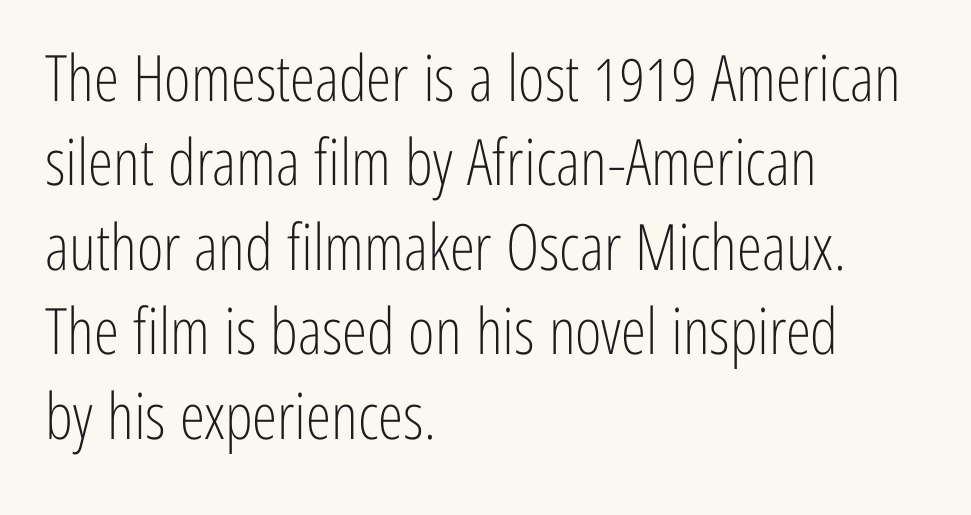
Q: Is the text bold? A: No.
Q: Is the text italic (slanted)? A: No, it is upright.
Q: Is the typeface a serif or a sans-serif typeface? A: Sans-serif.
Q: Is the text underlined? A: No.
Q: How is the paragraph aligned? A: Left-aligned.
Q: Is the spacing between letters normal or unusually wide? A: Normal.
Q: Is the spacing between lines tight, normal or loose? A: Normal.
Q: Width (condensed, normal, or wide)? A: Condensed.
Q: Stroke contrast? A: Low.
Q: x-height? A: Medium.
Q: Monospaced? A: No.
